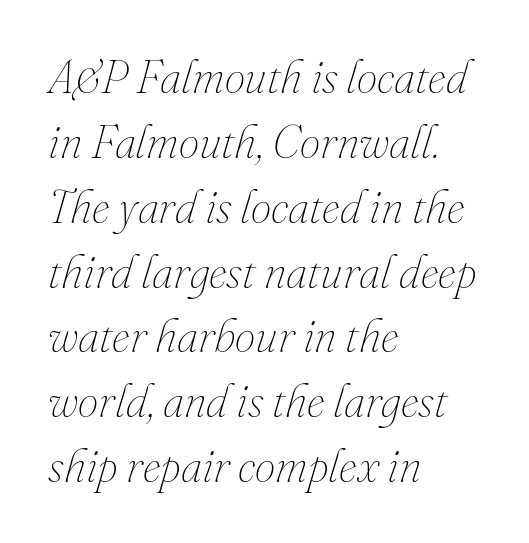
{"italic": "yes", "lean": "right", "slant_degrees": 16, "bold": "no", "weight": "thin", "width": "normal", "stroke_contrast": "medium", "x_height": "small", "monospaced": "no", "underline": "no", "align": "left", "line_spacing": "normal", "line_spacing_ratio": 1.41, "letter_spacing": "normal", "letter_spacing_em": 0.0, "glyph_px": 46}
